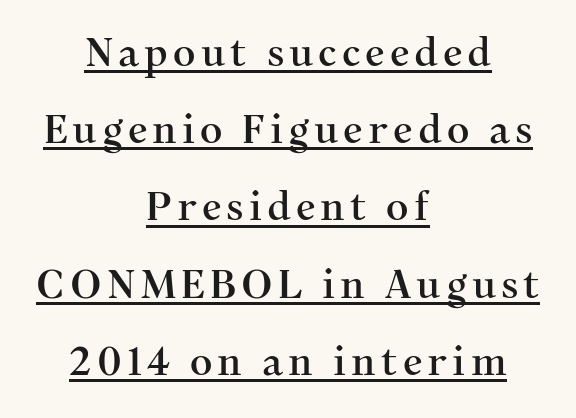
{"serif": "yes", "italic": "no", "width": "normal", "stroke_contrast": "medium", "x_height": "medium", "monospaced": "no", "underline": "yes", "align": "center", "line_spacing": "loose", "line_spacing_ratio": 1.98, "glyph_px": 39}
